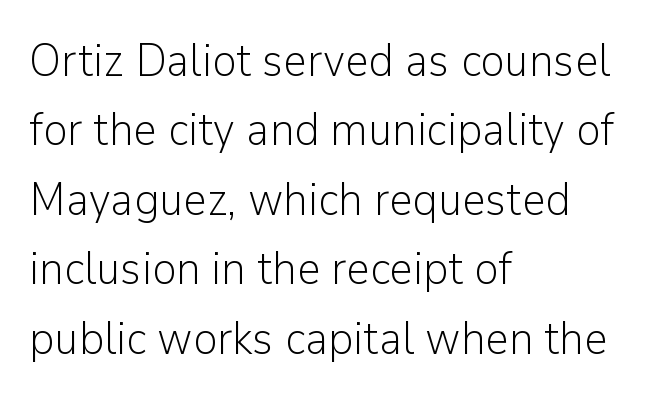
Typographically, this falls in the sans-serif category. Interline gaps are of average width in this sample. Do the characters align in a grid? No, the font is proportional. Tracking here is standard; glyphs follow each other at the usual distance. Rule under the text: the space is simply empty.
